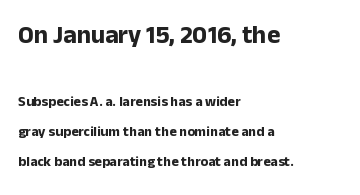
The image shows 25 px bold type, upright; set left-aligned, loose line spacing (2.16x), normal letter spacing, not underlined; the first (top) block is 1.79x larger.
